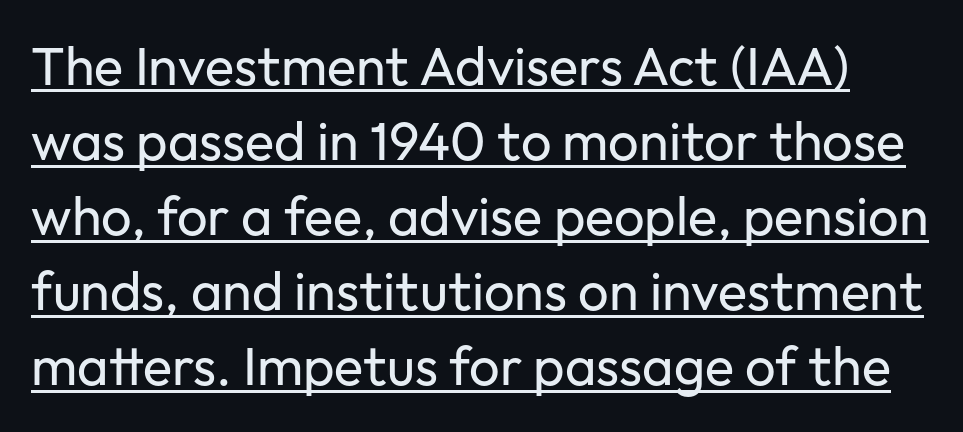
{"serif": "no", "italic": "no", "bold": "no", "weight": "regular", "width": "normal", "stroke_contrast": "low", "x_height": "medium", "monospaced": "no", "underline": "yes", "line_spacing": "normal", "line_spacing_ratio": 1.39, "letter_spacing": "normal", "letter_spacing_em": 0.0, "glyph_px": 54}
